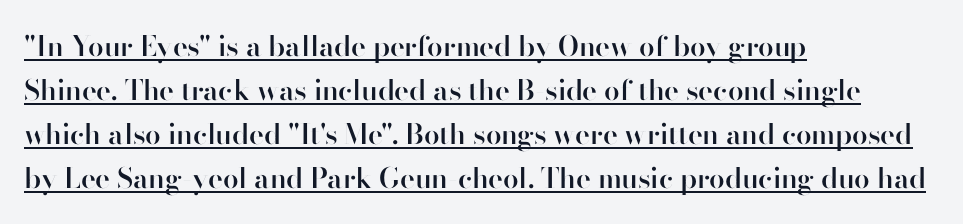
The image shows 28 px semibold sans-serif type, upright; set left-aligned, normal line spacing (1.57x), normal letter spacing, underlined; high stroke contrast and a small x-height.
